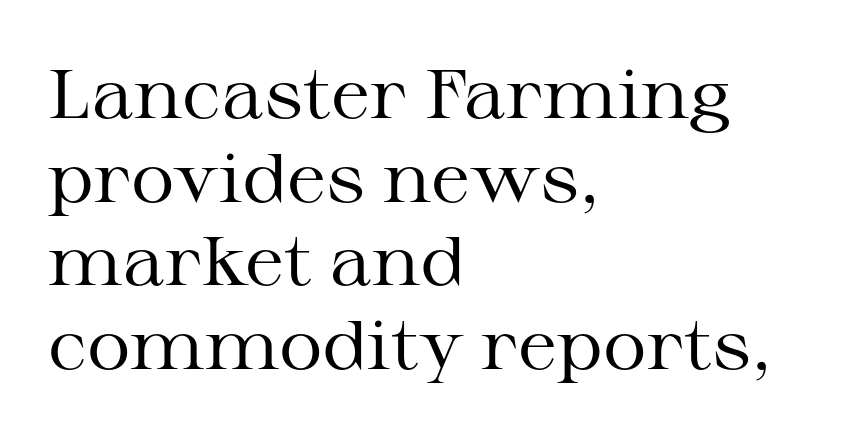
Honestly, the letter spacing is just normal — you wouldn't notice it. Each letter keeps its own natural width here, so spacing adapts to shape. Font category for this specimen: serif. A light-to-regular cut is what we see here. The area under the type is left untouched.
